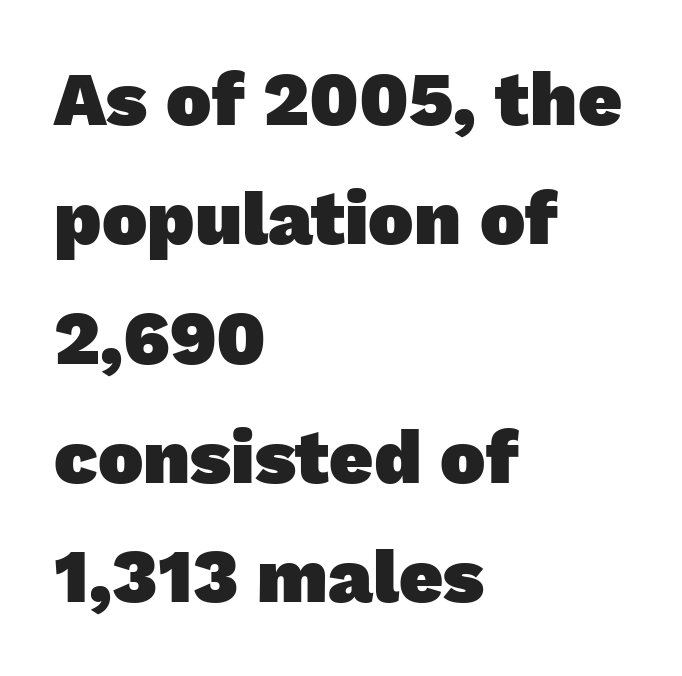
You can tell from the bare stems that sans-serif type was used. Leftover space on each line is placed entirely after the last word. Bare-footed words on every line. The lines sit at an ordinary, default distance from one another. The passage shown is emphatically bold.
